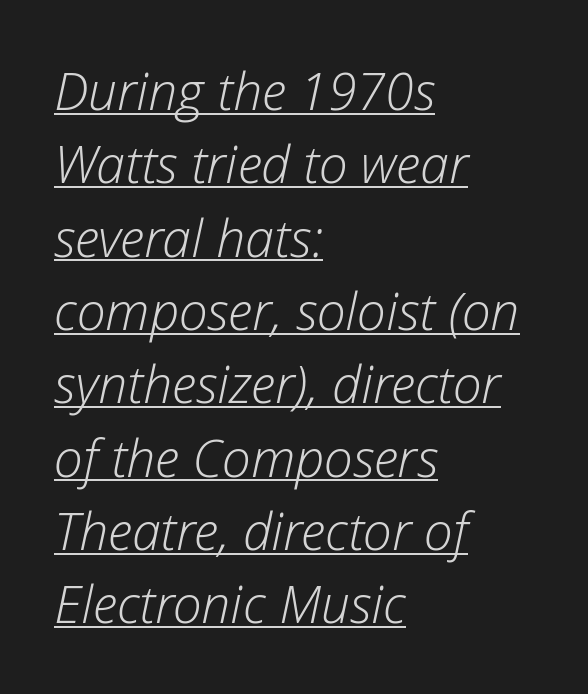
Q: Is the text bold? A: No.
Q: Is the text italic (slanted)? A: Yes, it leans right by about 12 degrees.
Q: Is the text underlined? A: Yes.
Q: How is the paragraph aligned? A: Left-aligned.
Q: Is the spacing between letters normal or unusually wide? A: Normal.
Q: Is the spacing between lines tight, normal or loose? A: Normal.
Q: Width (condensed, normal, or wide)? A: Normal.
Q: Stroke contrast? A: Low.
Q: x-height? A: Medium.
Q: Monospaced? A: No.
